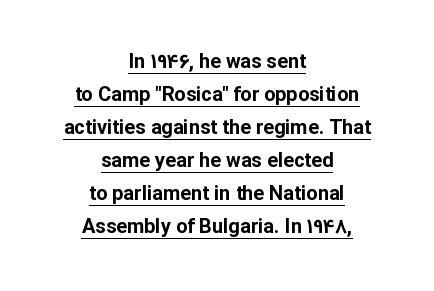
{"italic": "no", "bold": "yes", "underline": "yes", "align": "center", "line_spacing": "normal", "line_spacing_ratio": 1.65, "letter_spacing": "normal", "letter_spacing_em": 0.0, "glyph_px": 20}
